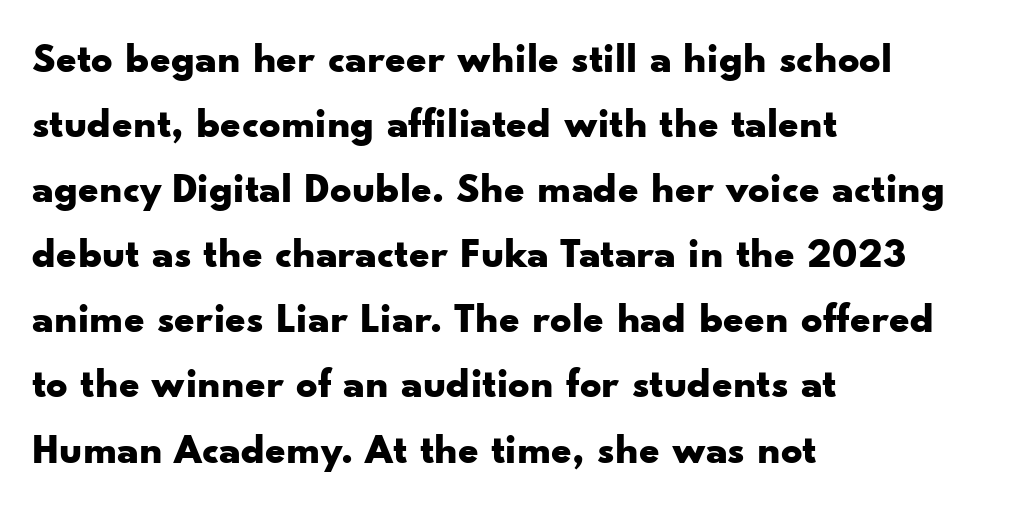
The image shows 42 px bold, wide sans-serif type, upright; set left-aligned, normal line spacing (1.55x), normal letter spacing, not underlined; low stroke contrast and a small x-height.
